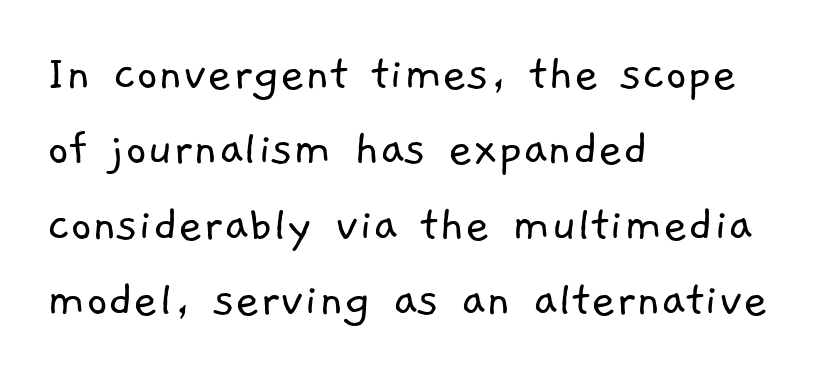
The tracking reads as untouched default to a designer's eye. The text block is weighted toward the left margin, trailing off unevenly rightward. The space beneath each line is pristine and unruled. Successive baselines arrive at the customary interval.
